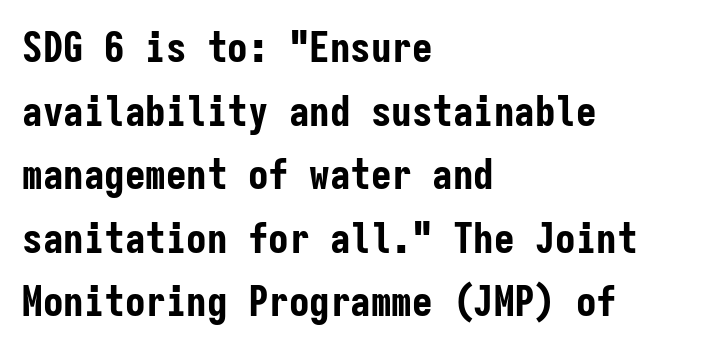
{"serif": "no", "italic": "no", "bold": "yes", "weight": "bold", "width": "condensed", "stroke_contrast": "low", "x_height": "medium", "monospaced": "yes", "underline": "no", "align": "left", "line_spacing": "normal", "line_spacing_ratio": 1.55, "letter_spacing": "normal", "letter_spacing_em": 0.0, "glyph_px": 41}
